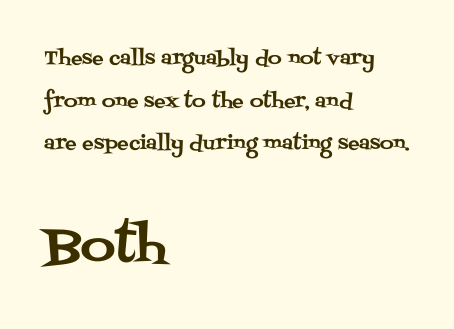
The image shows 48 px serif type, upright; set left-aligned, loose line spacing (2.25x), normal letter spacing, not underlined; the second (bottom) block is 2.53x larger; medium stroke contrast and a large x-height.
